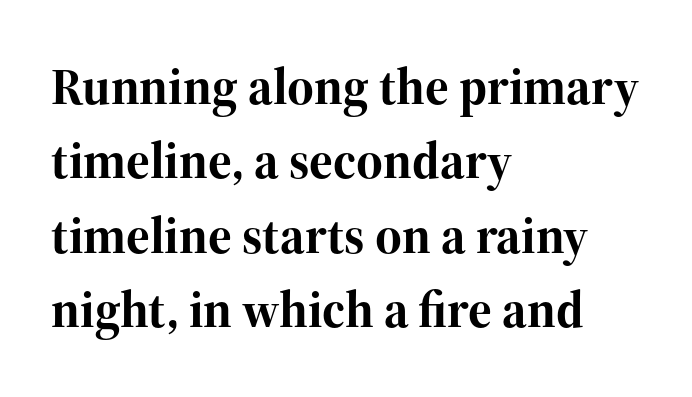
A dark, heavy texture on the line: the type is bold. Alignment: flush left. There is no visible air inserted between adjacent glyphs. Unlike italic type, these characters show no tilt at all.
